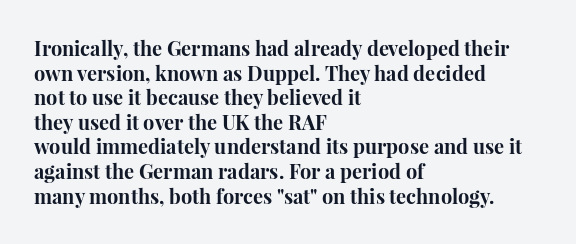
The image shows 20 px bold type, upright; set left-aligned, line spacing 1.23x, normal letter spacing, not underlined.
